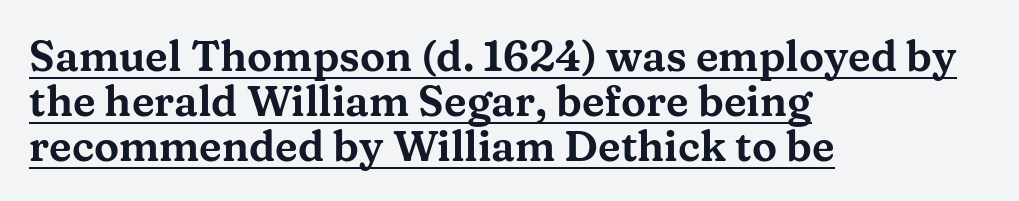
Looks like someone drew a line under every word here. Reading down the block, your eye returns to a fixed left position each line. This rendering employs a face with finishing strokes, i.e., a serif. The line texture is even and compact thanks to regular tracking. Notice how descenders almost collide with the ascenders below — that's tight leading. Is this a fixed-width face? No — the glyphs have proportional, varying widths.
